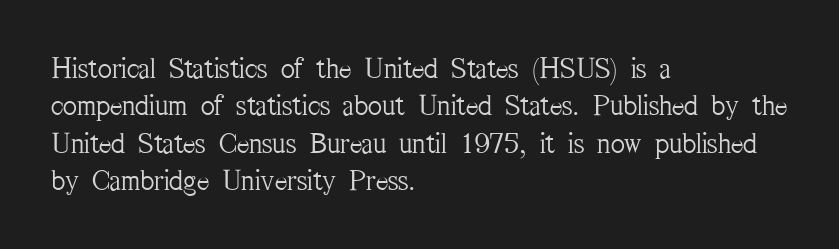
The image shows 30 px light, condensed serif type, upright; set left-aligned, normal line spacing (1.25x), normal letter spacing, not underlined; medium stroke contrast and a medium x-height.
